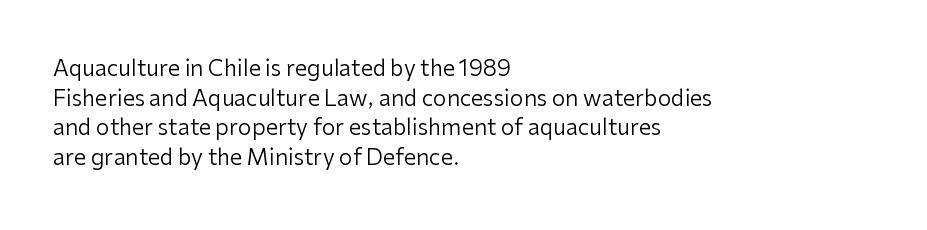
Unmarked baselines from the first word to the last. The designer left line spacing at the default. The rendering anchors every line to the left-hand side. The gaps between neighbouring characters are ordinary and unremarkable. The type sits square on the baseline with zero lean.
